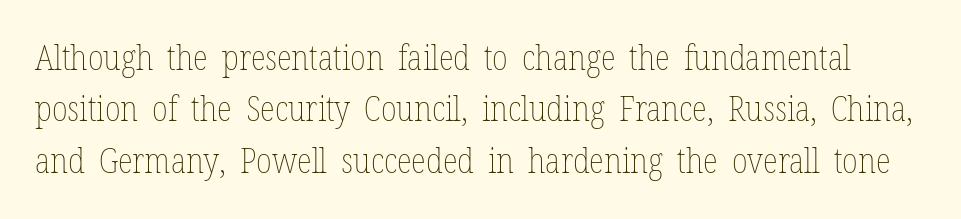
Q: Is the text bold? A: No.
Q: Is the text italic (slanted)? A: No, it is upright.
Q: Is the text underlined? A: No.
Q: Is the spacing between letters normal or unusually wide? A: Normal.
Q: Is the spacing between lines tight, normal or loose? A: Normal.
Q: Width (condensed, normal, or wide)? A: Condensed.
Q: Stroke contrast? A: Low.
Q: x-height? A: Medium.
Q: Monospaced? A: No.
